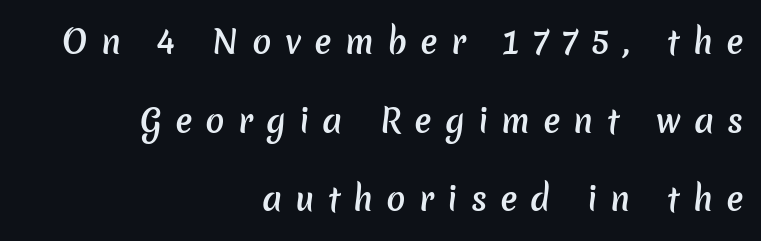
The image shows 32 px semibold sans-serif type; set right-aligned, loose line spacing (2.46x), unusually wide letter spacing (+0.41 em), not underlined; low stroke contrast and a medium x-height.
